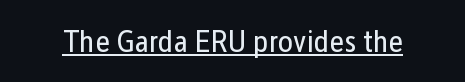
Q: Is the text bold? A: No.
Q: Is the text italic (slanted)? A: No, it is upright.
Q: Is the typeface a serif or a sans-serif typeface? A: Sans-serif.
Q: Is the text underlined? A: Yes.
Q: Is the spacing between letters normal or unusually wide? A: Normal.
Q: Width (condensed, normal, or wide)? A: Condensed.
Q: Stroke contrast? A: Low.
Q: x-height? A: Medium.
Q: Monospaced? A: No.
